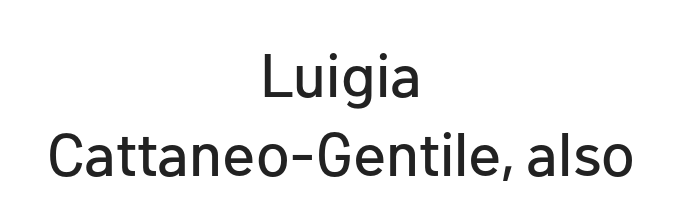
Q: Is the text italic (slanted)? A: No, it is upright.
Q: Is the typeface a serif or a sans-serif typeface? A: Sans-serif.
Q: Is the text underlined? A: No.
Q: How is the paragraph aligned? A: Centered.
Q: Is the spacing between letters normal or unusually wide? A: Normal.
Q: Is the spacing between lines tight, normal or loose? A: Normal.
Q: Width (condensed, normal, or wide)? A: Normal.
Q: Stroke contrast? A: Low.
Q: x-height? A: Medium.
Q: Monospaced? A: No.
